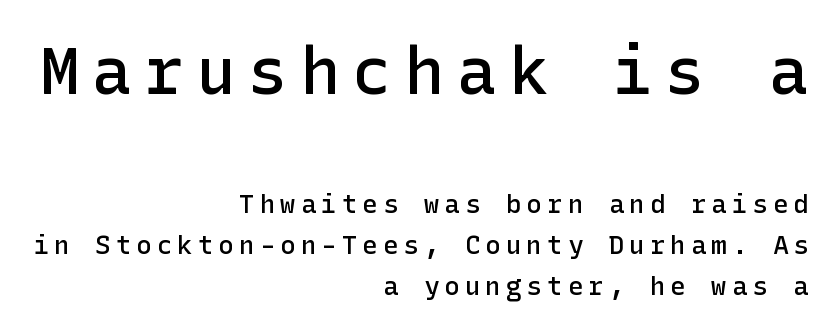
The rendering uses a semibold face; strokes are thickened but not to full bold. Between these two stacked blocks, the higher one wins on size. Unlike italic type, these characters show no tilt at all. Honestly, the row spacing looks completely unremarkable.
